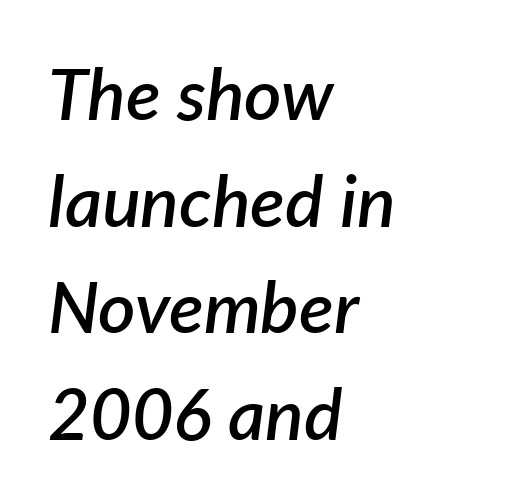
The image shows 72 px semibold type, italic (leaning right); set left-aligned, normal line spacing (1.48x), normal letter spacing, not underlined; low stroke contrast and a medium x-height.
